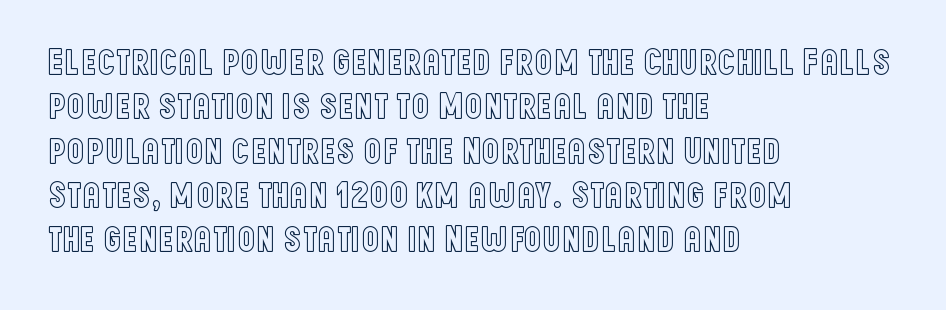
{"italic": "no", "width": "condensed", "x_height": "large", "monospaced": "no", "underline": "no", "align": "left", "line_spacing_ratio": 1.23, "letter_spacing": "normal", "letter_spacing_em": 0.0, "glyph_px": 36}
